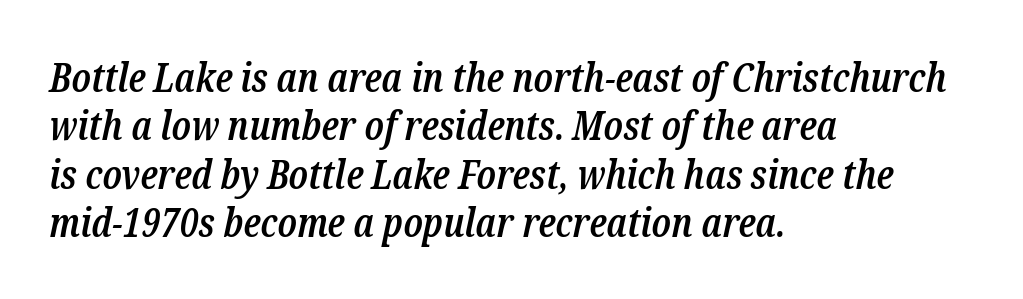
{"serif": "yes", "italic": "yes", "lean": "right", "slant_degrees": 12, "bold": "semi", "weight": "semibold", "width": "condensed", "stroke_contrast": "low", "x_height": "medium", "monospaced": "no", "underline": "no", "align": "left", "line_spacing_ratio": 1.21, "letter_spacing": "normal", "letter_spacing_em": 0.0, "glyph_px": 40}
